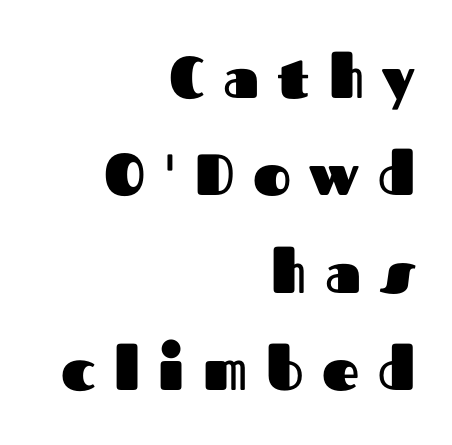
{"serif": "no", "italic": "no", "bold": "yes", "weight": "heavy", "width": "normal", "stroke_contrast": "medium", "x_height": "medium", "monospaced": "no", "underline": "no", "align": "right", "line_spacing": "normal", "line_spacing_ratio": 1.68, "letter_spacing": "wide", "letter_spacing_em": 0.32, "glyph_px": 58}
